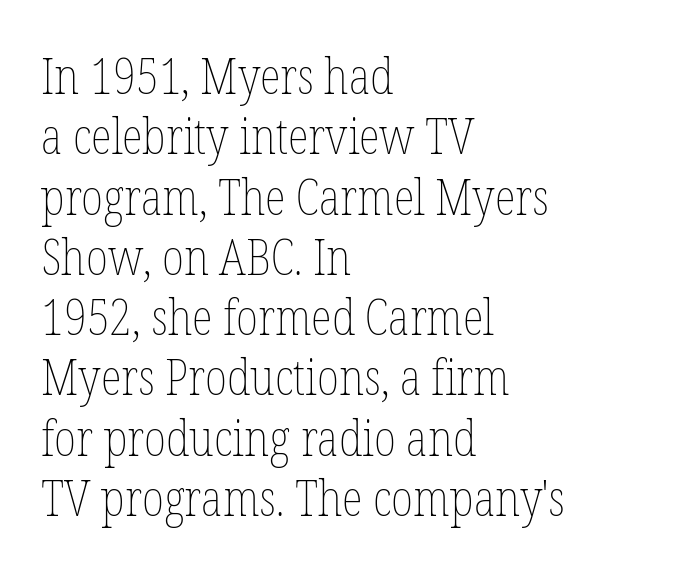
Weight: regular or lighter. Alignment: flush left. Italic: no, the glyphs are upright roman. Varying glyph widths throughout — classic text-font behaviour. Honestly, the letter spacing is just normal — you wouldn't notice it.
